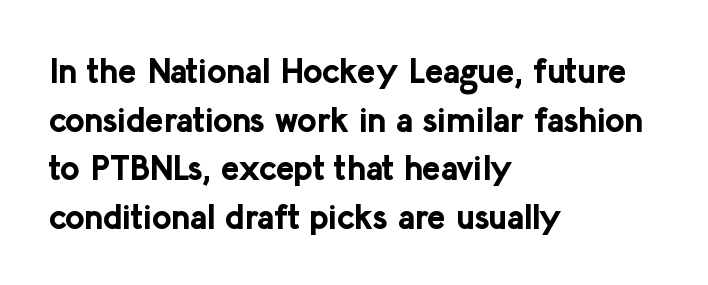
The image shows 34 px bold sans-serif type, upright; set left-aligned, normal line spacing (1.43x), normal letter spacing, not underlined; low stroke contrast and a medium x-height.
